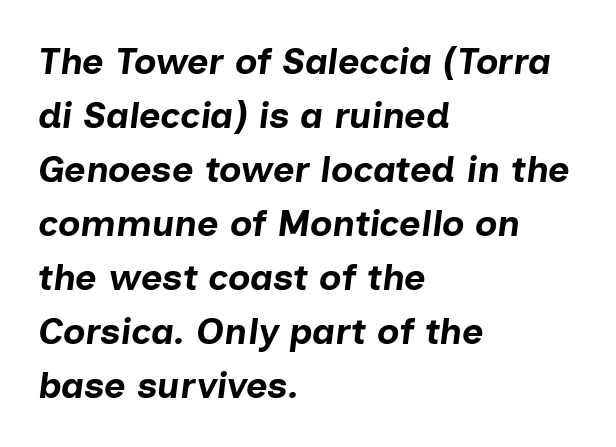
Honestly, the letter spacing is just normal — you wouldn't notice it. Rule under the text: the space is simply empty. The typesetting leans heavy: a genuine bold. The face used here is proportionally spaced, like ordinary book or web type.
